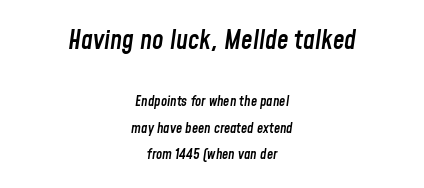
Q: Is the text bold? A: Semi-bold.
Q: Is the text italic (slanted)? A: Yes, it leans right by about 8 degrees.
Q: Is the text underlined? A: No.
Q: How is the paragraph aligned? A: Centered.
Q: Is the spacing between letters normal or unusually wide? A: Normal.
Q: Which block of text is set in a larger size, the first (top) or the second (bottom)? A: The first (top) one.
